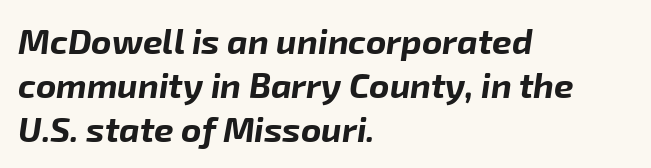
{"italic": "yes", "lean": "right", "slant_degrees": 8, "bold": "yes", "weight": "bold", "width": "normal", "stroke_contrast": "low", "x_height": "medium", "monospaced": "no", "underline": "no", "align": "left", "line_spacing": "normal", "line_spacing_ratio": 1.26, "letter_spacing": "normal", "letter_spacing_em": 0.0, "glyph_px": 35}
